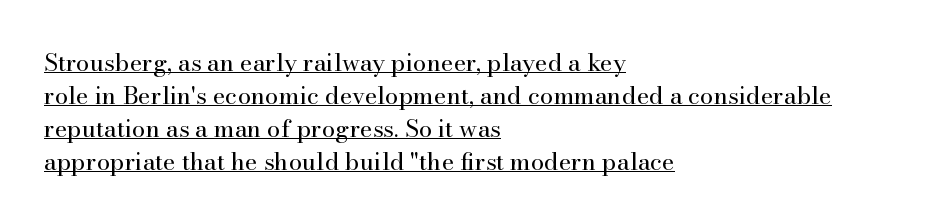
The image shows 24 px text type, upright; set left-aligned, normal line spacing (1.37x), normal letter spacing, underlined.
